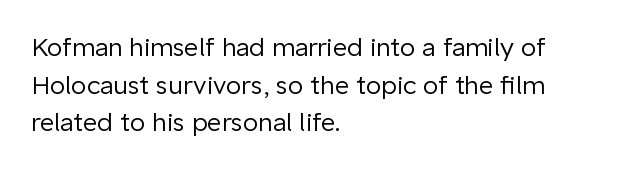
The face used here is rendered with its standard letterfit. Just letters on the line, the space beneath them empty. Caption: face not bold, strokes unweighted. Line spacing here is normal.
